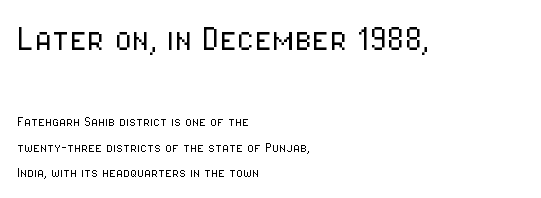
The image shows 40 px light, condensed sans-serif type, upright; set left-aligned, normal line spacing (1.6x), normal letter spacing, not underlined; the first (top) block is 2.5x larger; low stroke contrast and a medium x-height.
